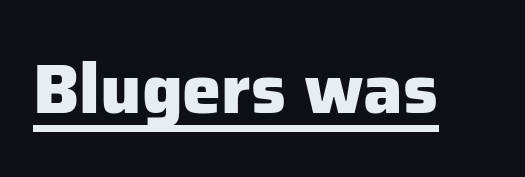
{"serif": "no", "italic": "no", "bold": "yes", "weight": "heavy", "width": "normal", "stroke_contrast": "low", "x_height": "medium", "monospaced": "no", "underline": "yes", "letter_spacing": "normal", "letter_spacing_em": 0.0, "glyph_px": 70}
